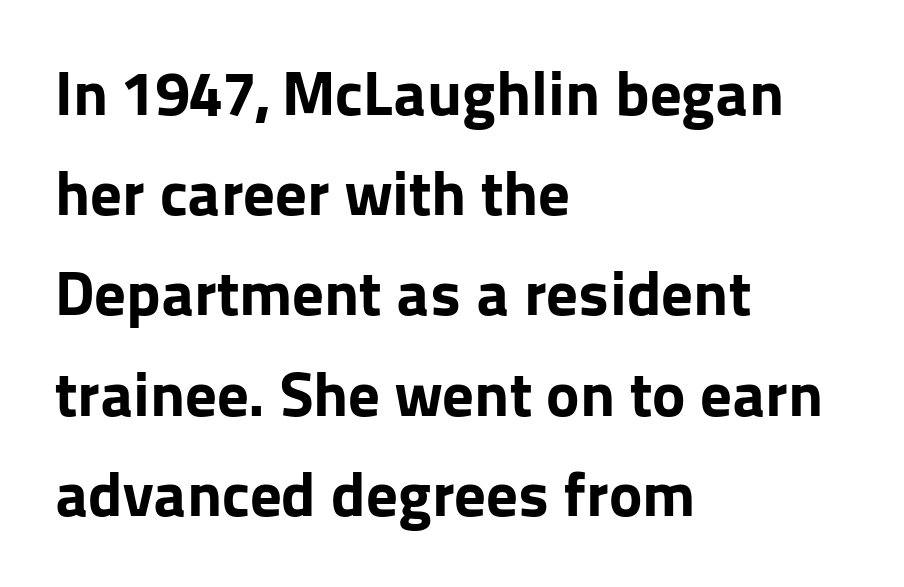
Visually the block forms a straight wall on the left and a jagged coastline on the right. A typesetter would call this zero additional tracking. These lines were composed using upright roman letters. A typesetter would label this face a sans. Beneath every word, the page is bare.
